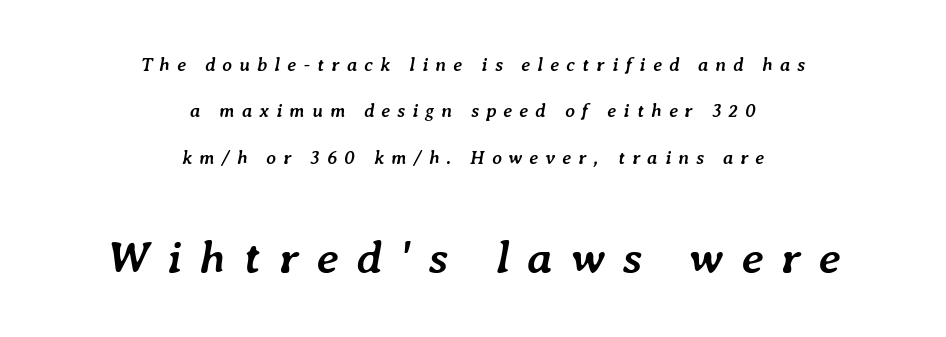
The image shows 47 px semibold type, italic (leaning right); set centered, loose line spacing (2.44x), unusually wide letter spacing (+0.37 em), not underlined; the second (bottom) block is 2.47x larger; low stroke contrast and a medium x-height.
